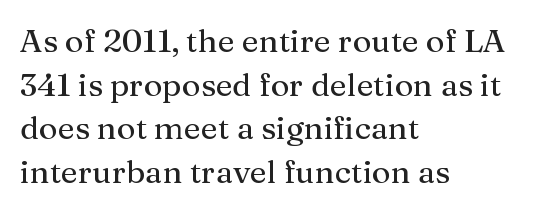
{"serif": "yes", "italic": "no", "width": "normal", "stroke_contrast": "medium", "x_height": "medium", "monospaced": "no", "underline": "no", "align": "left", "line_spacing": "normal", "line_spacing_ratio": 1.36, "letter_spacing": "normal", "letter_spacing_em": 0.0, "glyph_px": 32}
